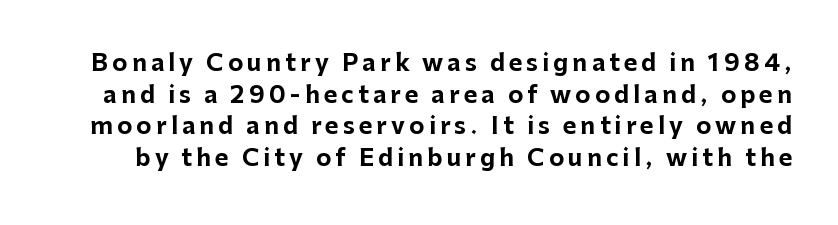
Notice how thick the strokes are: this is what a full bold looks like. Clear beneath every line of the passage. Quick note: interline space is typical. The typography opts for an upright posture over an oblique one.
